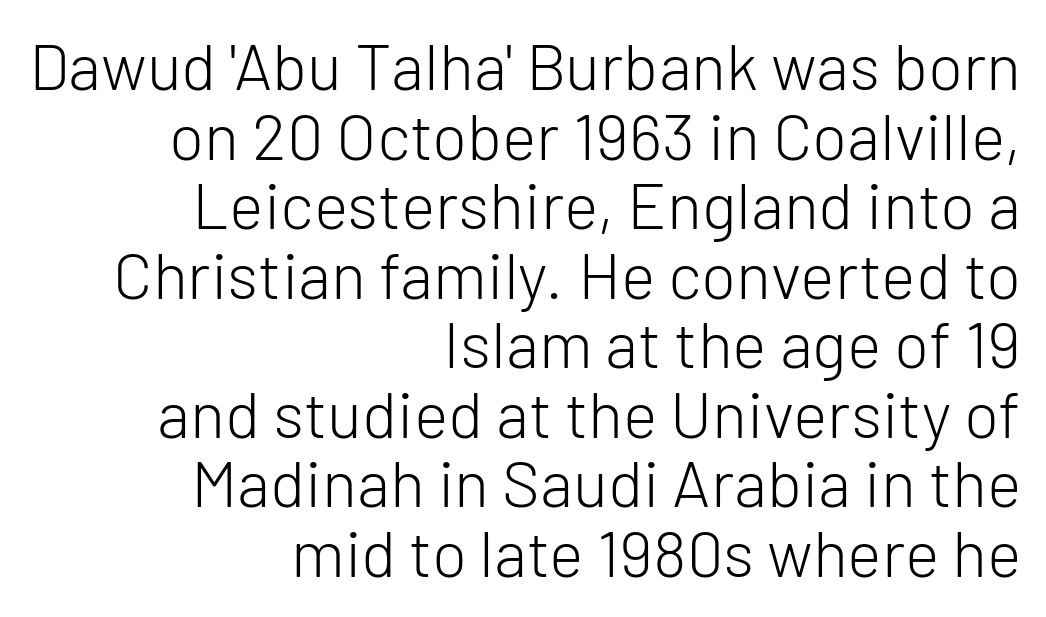
Q: Is the text bold? A: No.
Q: Is the text italic (slanted)? A: No, it is upright.
Q: Is the typeface a serif or a sans-serif typeface? A: Sans-serif.
Q: Is the text underlined? A: No.
Q: How is the paragraph aligned? A: Right-aligned.
Q: Is the spacing between letters normal or unusually wide? A: Normal.
Q: Is the spacing between lines tight, normal or loose? A: Tight.
Q: Width (condensed, normal, or wide)? A: Normal.
Q: Stroke contrast? A: Low.
Q: x-height? A: Medium.
Q: Monospaced? A: No.
